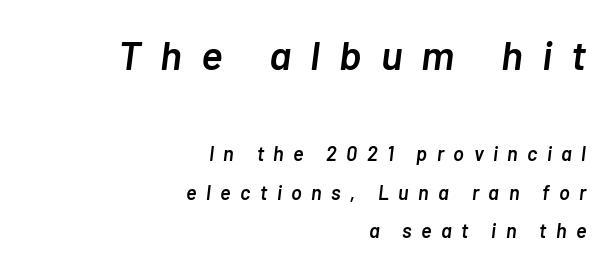
You get the large type first, then a drop to smaller type. Do the characters align in a grid? No, the font is proportional. Slightly chunky letters — semibold, I'd say, not full bold. The typography opts for an oblique posture over an upright one.
